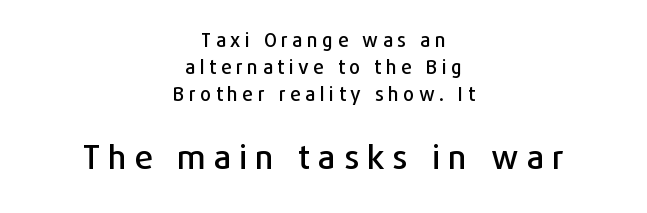
{"serif": "no", "italic": "no", "width": "normal", "stroke_contrast": "low", "x_height": "medium", "monospaced": "no", "underline": "no", "align": "center", "line_spacing": "normal", "line_spacing_ratio": 1.43, "letter_spacing": "wide", "letter_spacing_em": 0.24, "larger_block": "second", "size_ratio": 1.74, "glyph_px": 33}
